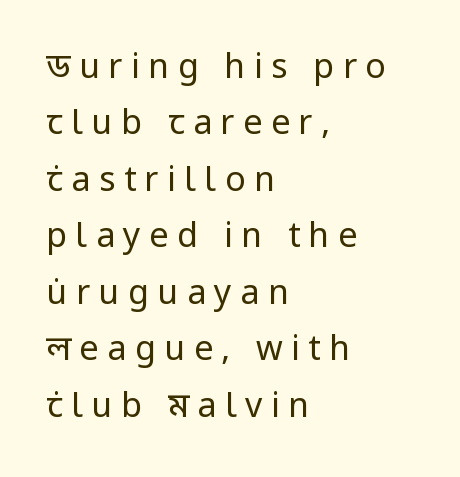
Lines of text with bare space underneath. Grotesque or geometric, the face here clearly has no serifs. The compositor pushed each line to the left boundary. You could only call the tracking loose — the letters float apart.
